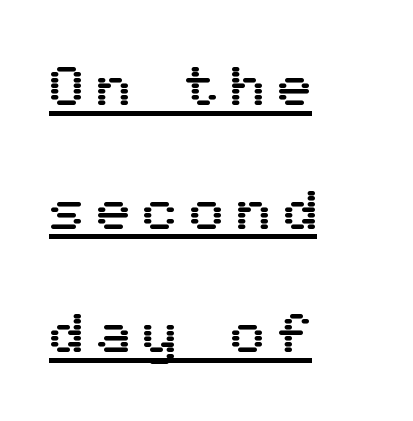
The image shows 57 px sans-serif type, upright; set left-aligned, loose line spacing (2.17x), unusually wide letter spacing (+0.22 em), underlined; medium stroke contrast and a medium x-height.
